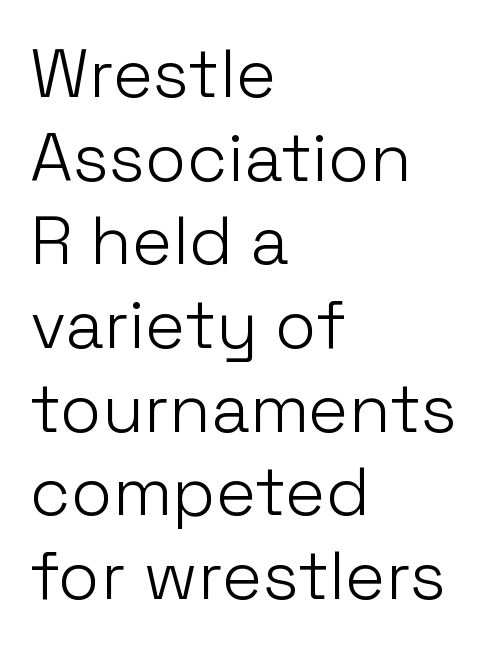
{"serif": "no", "italic": "no", "bold": "no", "weight": "light", "width": "normal", "stroke_contrast": "low", "x_height": "medium", "monospaced": "no", "underline": "no", "align": "left", "line_spacing_ratio": 1.23, "letter_spacing": "normal", "letter_spacing_em": 0.0, "glyph_px": 68}
